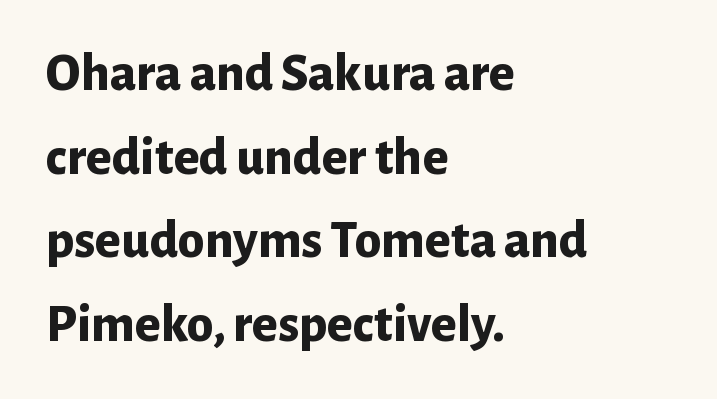
The characters display no serif detailing; their extremities are plain. A typesetter would call this proportional, since set widths differ per character. Default kerning and tracking; the words read as compact shapes. Posture: vertical. Rows of type keep a routine distance in the vertical direction. Has an underline been added? It has not.
